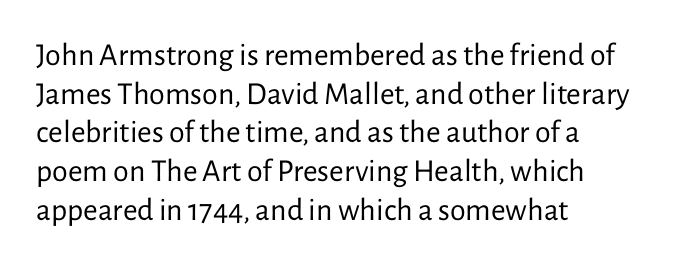
These lines are rendered in a variable-pitch font. The weight tops out at a normal text grade. Spacing between characters is what you'd get straight out of the box. The baseline area is clear.
